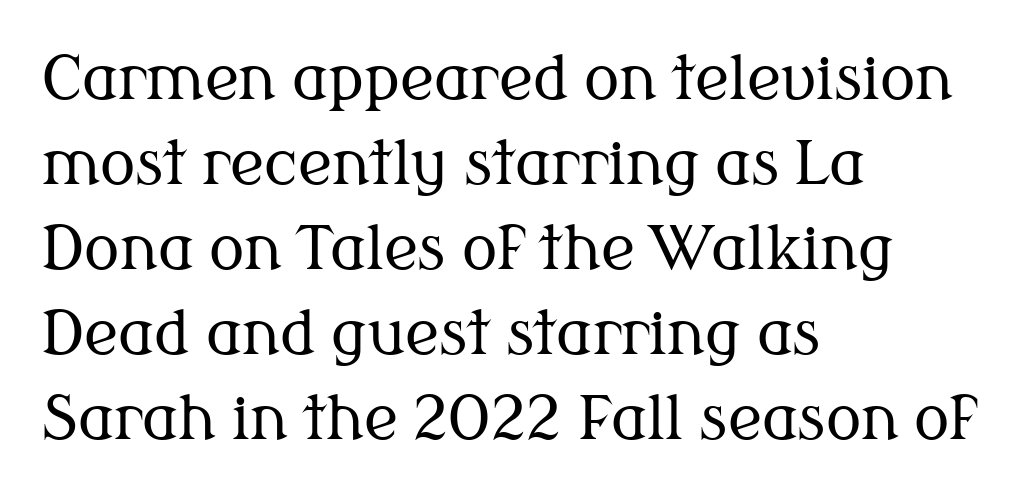
The image shows 59 px regular-weight serif type, upright; set left-aligned, normal line spacing (1.44x), normal letter spacing, not underlined; medium stroke contrast and a medium x-height.
